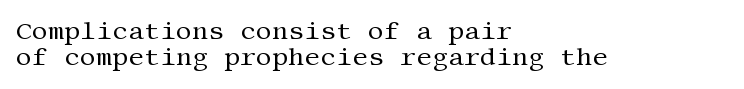
In terms of leading, this rendering errs on the cramped side. A typesetter would call this zero additional tracking. Think standard paragraph weight, or any step lighter than that. Line starts are locked; line ends wander.
